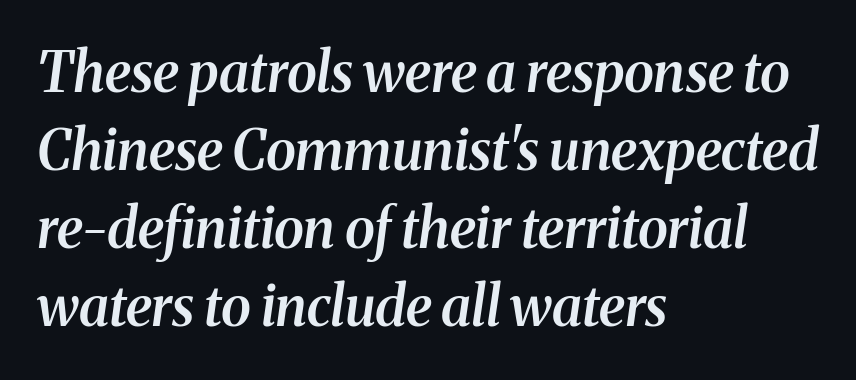
Q: Is the text bold? A: Semi-bold.
Q: Is the text italic (slanted)? A: Yes, it leans right by about 8 degrees.
Q: Is the typeface a serif or a sans-serif typeface? A: Serif.
Q: Is the text underlined? A: No.
Q: How is the paragraph aligned? A: Left-aligned.
Q: Is the spacing between letters normal or unusually wide? A: Normal.
Q: Is the spacing between lines tight, normal or loose? A: Normal.
Q: Width (condensed, normal, or wide)? A: Normal.
Q: Stroke contrast? A: Medium.
Q: x-height? A: Medium.
Q: Monospaced? A: No.
